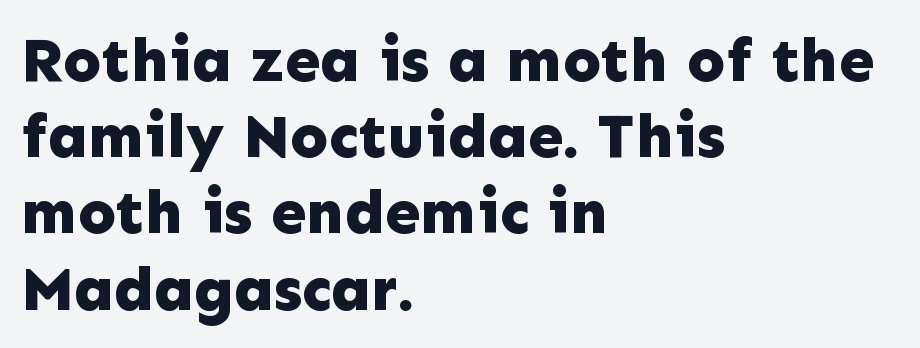
The image shows 63 px bold sans-serif type, upright; set left-aligned, line spacing 1.21x, normal letter spacing, not underlined; low stroke contrast and a medium x-height.
